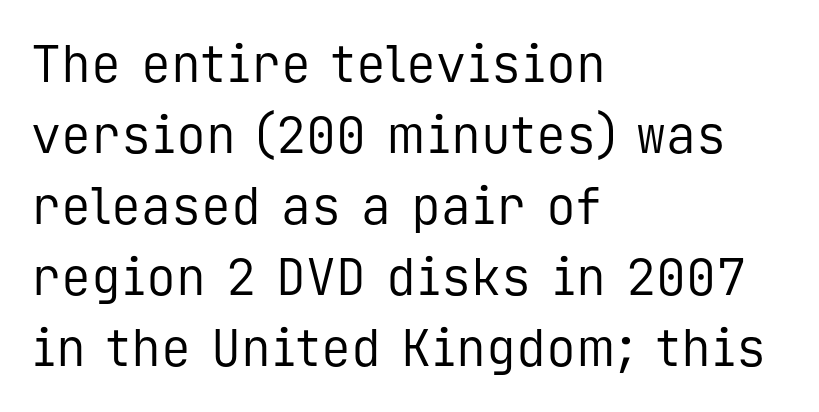
The image shows 50 px regular-weight sans-serif type, upright, monospaced; set left-aligned, normal line spacing (1.42x), normal letter spacing, not underlined; low stroke contrast and a medium x-height.
